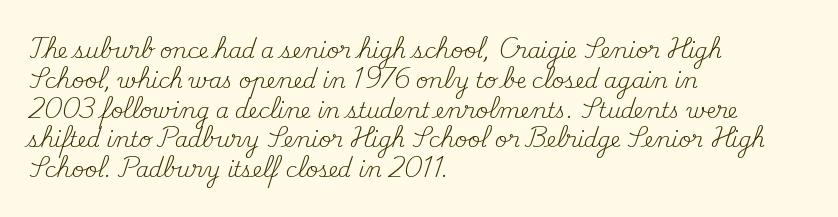
Quick note: interline space is typical. Nothing unusual about the tracking: characters are spaced as the font intends. Unmarked baselines from the first word to the last.
